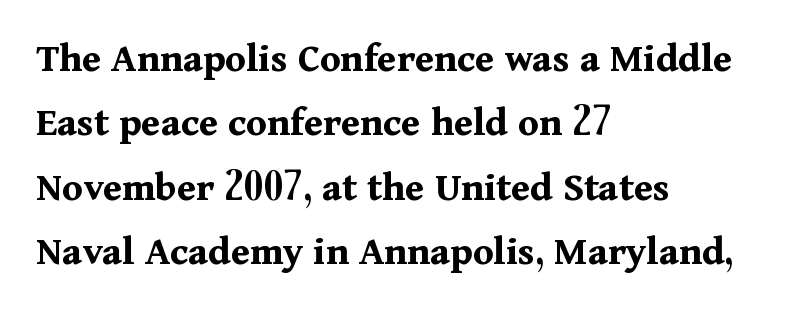
Q: Is the text bold? A: Yes.
Q: Is the text italic (slanted)? A: No, it is upright.
Q: Is the typeface a serif or a sans-serif typeface? A: Serif.
Q: Is the text underlined? A: No.
Q: How is the paragraph aligned? A: Left-aligned.
Q: Is the spacing between letters normal or unusually wide? A: Normal.
Q: Is the spacing between lines tight, normal or loose? A: Normal.
Q: Width (condensed, normal, or wide)? A: Normal.
Q: Stroke contrast? A: Medium.
Q: x-height? A: Medium.
Q: Monospaced? A: No.
